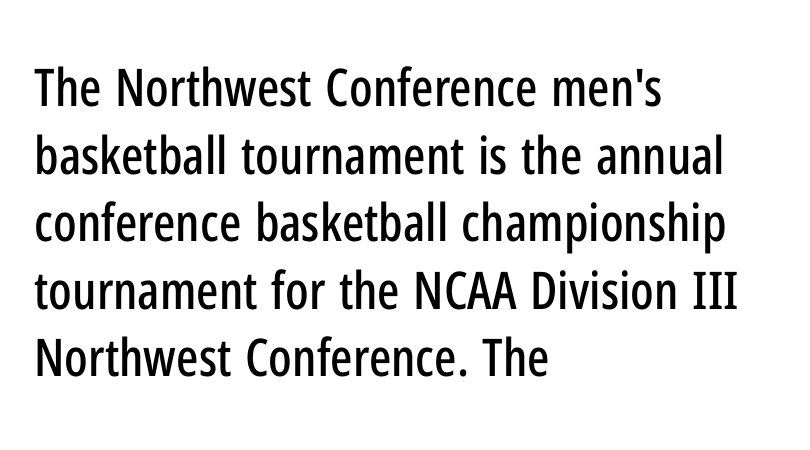
{"serif": "no", "italic": "no", "width": "condensed", "stroke_contrast": "low", "x_height": "medium", "monospaced": "no", "underline": "no", "align": "left", "line_spacing": "normal", "line_spacing_ratio": 1.3, "letter_spacing": "normal", "letter_spacing_em": 0.0, "glyph_px": 52}
